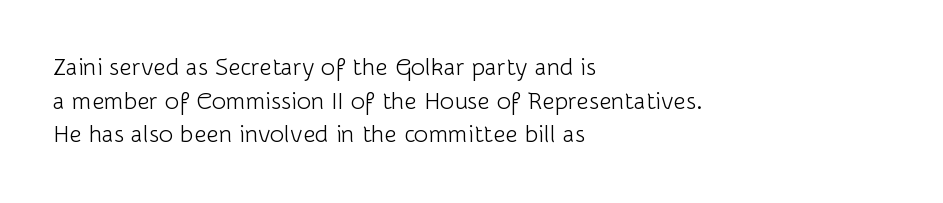
Q: Is the text bold? A: No.
Q: Is the text italic (slanted)? A: No, it is upright.
Q: Is the text underlined? A: No.
Q: How is the paragraph aligned? A: Left-aligned.
Q: Is the spacing between letters normal or unusually wide? A: Normal.
Q: Is the spacing between lines tight, normal or loose? A: Normal.
